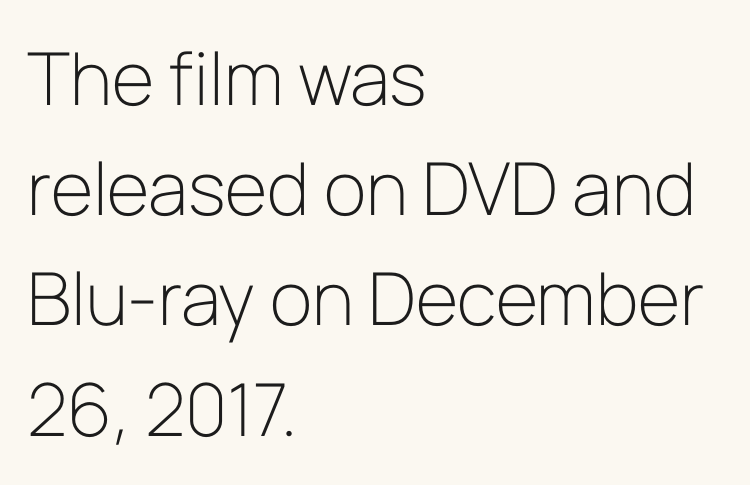
Q: Is the text bold? A: No.
Q: Is the text italic (slanted)? A: No, it is upright.
Q: Is the typeface a serif or a sans-serif typeface? A: Sans-serif.
Q: Is the text underlined? A: No.
Q: How is the paragraph aligned? A: Left-aligned.
Q: Is the spacing between letters normal or unusually wide? A: Normal.
Q: Is the spacing between lines tight, normal or loose? A: Normal.
Q: Width (condensed, normal, or wide)? A: Normal.
Q: Stroke contrast? A: Low.
Q: x-height? A: Medium.
Q: Monospaced? A: No.
